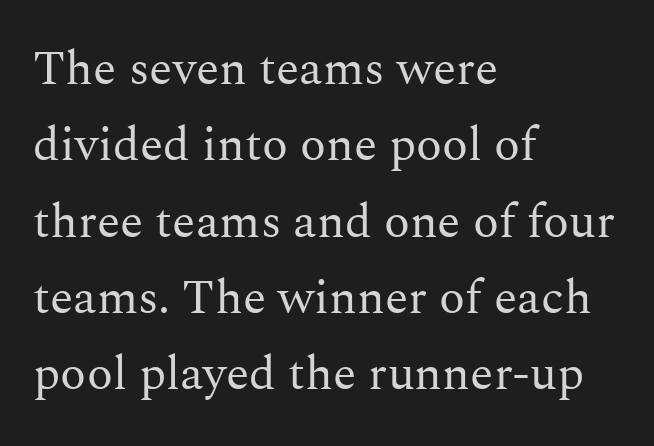
The image shows 48 px regular-weight serif type, upright; set left-aligned, normal line spacing (1.59x), normal letter spacing, not underlined; medium stroke contrast and a medium x-height.
